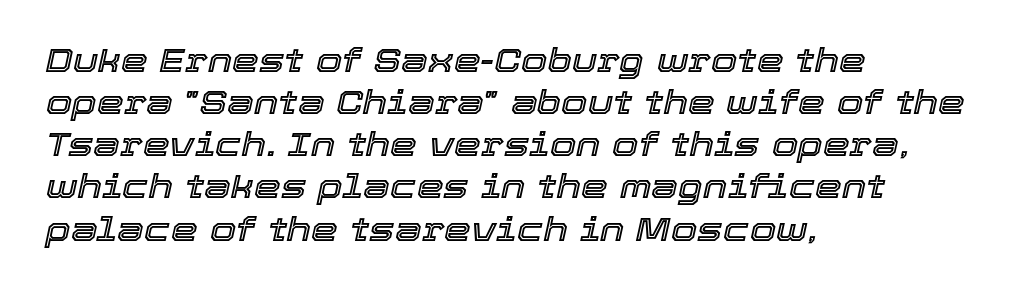
Note the varied advance widths — an 'i' is clearly narrower than an 'm'. Notice how the stems are inclined rather than vertical — that's the hallmark of italics. Rule under the text: the space is simply empty. These lines are set flush left with a ragged right edge. Look at the tracking — it's just the regular setting, nothing added.
